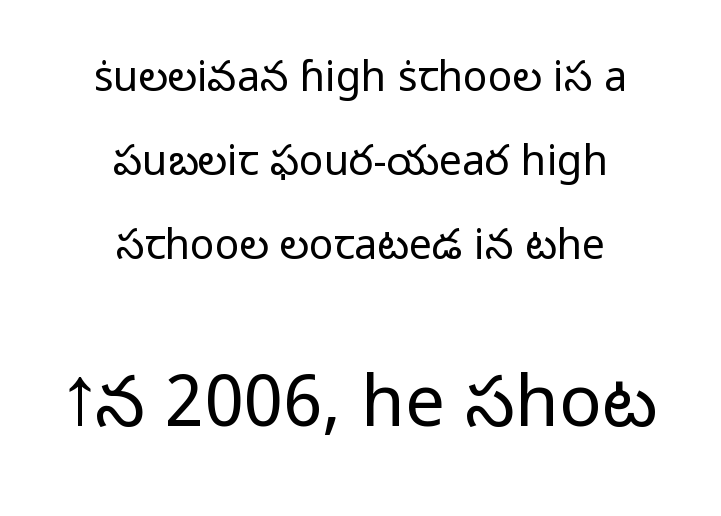
The image shows 71 px light sans-serif type, upright; set centered, loose line spacing (2.05x), normal letter spacing, not underlined; the second (bottom) block is 1.73x larger; low stroke contrast and a medium x-height.
